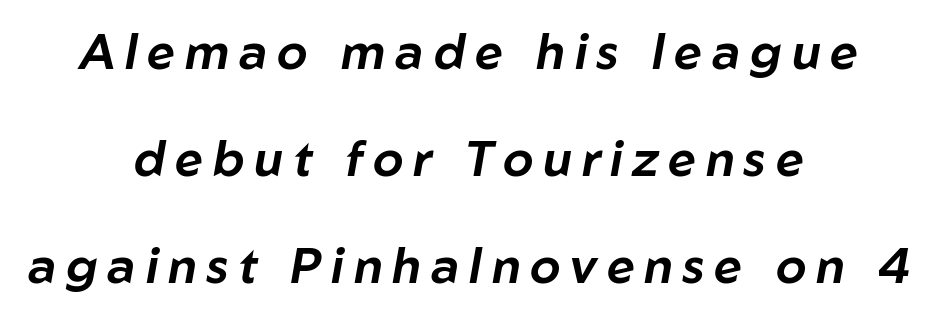
Q: Is the text italic (slanted)? A: Yes, it leans right by about 10 degrees.
Q: Is the text underlined? A: No.
Q: How is the paragraph aligned? A: Centered.
Q: Is the spacing between letters normal or unusually wide? A: Unusually wide.
Q: Is the spacing between lines tight, normal or loose? A: Loose.
Q: Width (condensed, normal, or wide)? A: Normal.
Q: Stroke contrast? A: Low.
Q: x-height? A: Medium.
Q: Monospaced? A: No.
